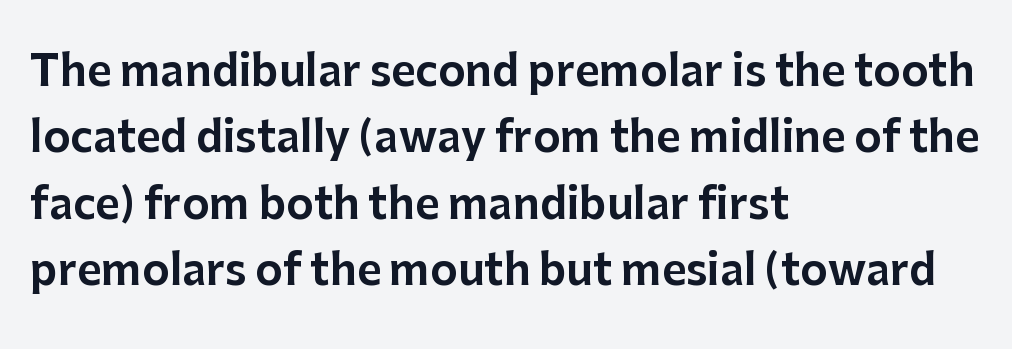
What's the leading like? Ordinary, nothing unusual. Rule under the text: the space is simply empty. The font's upright variant was chosen for this text. Look at the tracking — it's just the regular setting, nothing added. Character widths vary here, with narrow letters taking less room than wide ones. In terms of letterform style, serifs are entirely absent.
